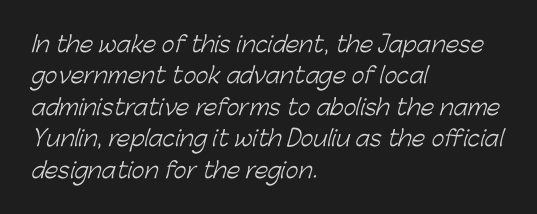
The image shows 22 px text type; set left-aligned, normal line spacing (1.43x), normal letter spacing, not underlined.
